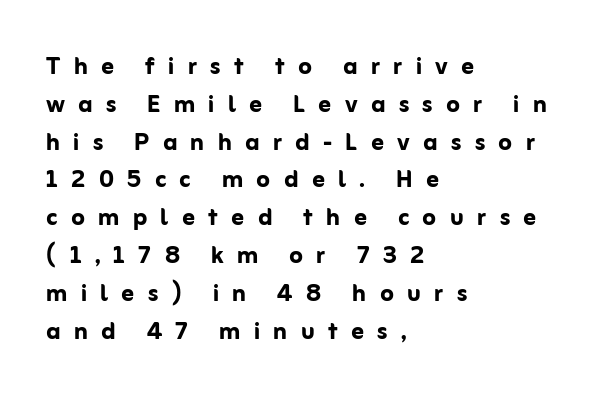
The image shows 31 px semibold sans-serif type, upright; set left-aligned, line spacing 1.22x, unusually wide letter spacing (+0.43 em), not underlined; low stroke contrast and a medium x-height.
